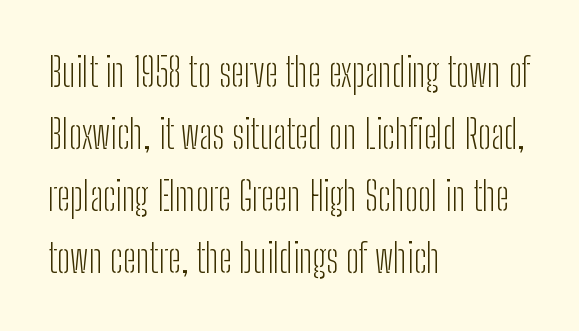
The image shows 39 px light, condensed sans-serif type, upright; set left-aligned, normal line spacing (1.59x), normal letter spacing, not underlined; low stroke contrast and a medium x-height.
